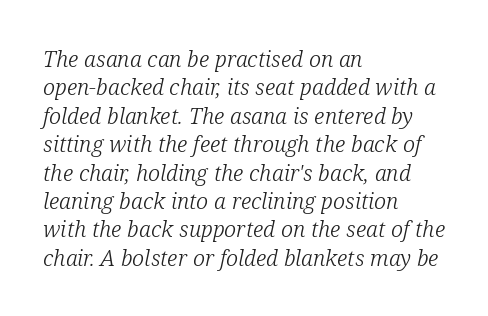
Quick note: italic. This block has exactly the height ordinary leading produces. Casual observation: everything's shoved over to the left. Observe the ordinary spacing: letters are neighbours, not strangers. Bare-footed words on every line. Stem width sits at or under what a default text font uses.
